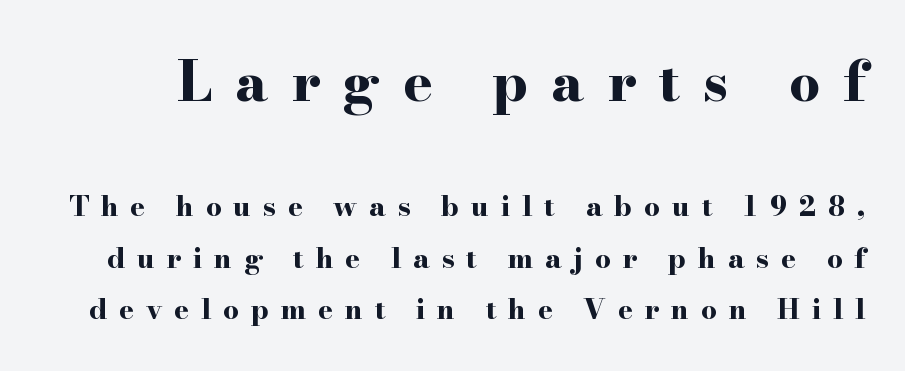
Q: Is the text bold? A: Yes.
Q: Is the text italic (slanted)? A: No, it is upright.
Q: Is the typeface a serif or a sans-serif typeface? A: Serif.
Q: Is the text underlined? A: No.
Q: Is the spacing between letters normal or unusually wide? A: Unusually wide.
Q: Which block of text is set in a larger size, the first (top) or the second (bottom)? A: The first (top) one.
Q: Width (condensed, normal, or wide)? A: Wide.
Q: Stroke contrast? A: High.
Q: x-height? A: Small.
Q: Monospaced? A: No.
